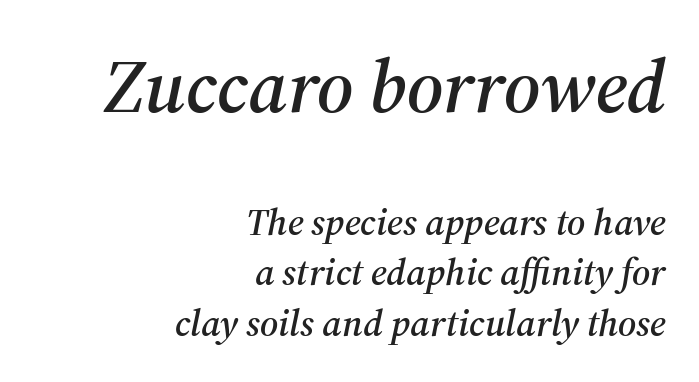
Each line ends at the same right margin while the left side varies. In terms of letterform style, serifs are clearly present. Just letters on the line, the space beneath them empty. This sample has the flowing, uneven cadence of proportional lettering. This rendering leaves character spacing at its baseline value. The passage shown stacks its lines at a standard gap.
